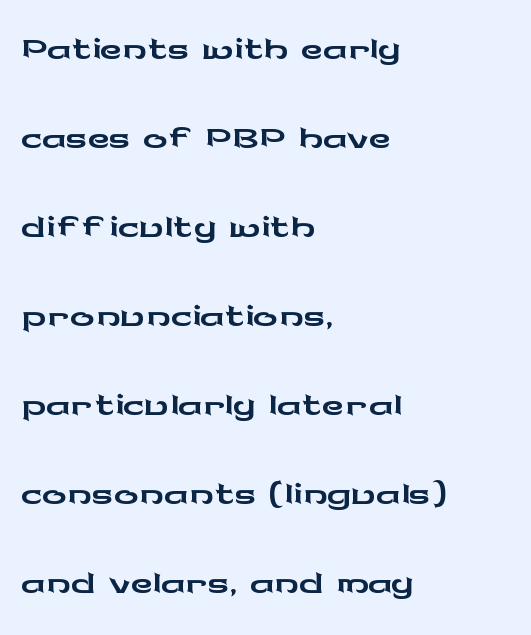
Clear beneath every line of the passage. This sample uses plain, unmodified letter spacing. Serif or sans? Sans — the stroke terminals are bare. In terms of leading, this rendering sits right in the middle.
